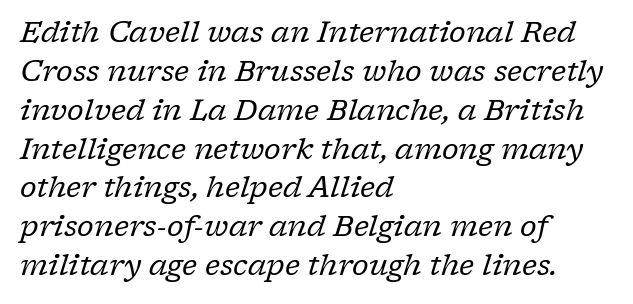
The image shows 29 px regular-weight serif type, italic (leaning right); set left-aligned, normal line spacing (1.34x), normal letter spacing, not underlined; low stroke contrast and a medium x-height.
